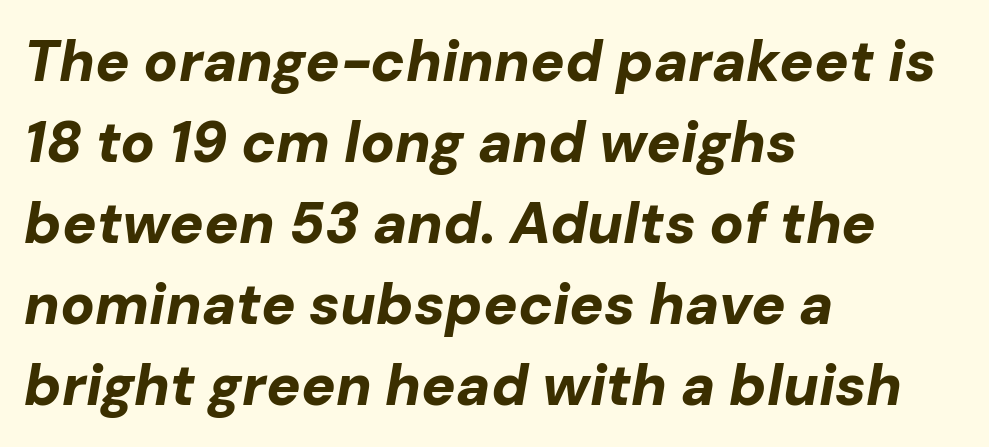
{"italic": "yes", "lean": "right", "slant_degrees": 10, "bold": "yes", "weight": "bold", "width": "normal", "stroke_contrast": "low", "x_height": "medium", "monospaced": "no", "underline": "no", "align": "left", "line_spacing": "normal", "line_spacing_ratio": 1.42, "letter_spacing": "normal", "letter_spacing_em": 0.0, "glyph_px": 57}
